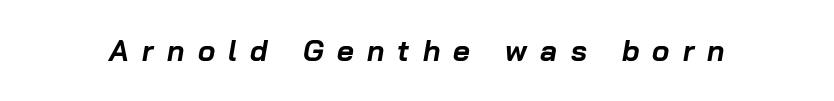
The image shows 29 px bold type, italic (leaning right); set unusually wide letter spacing (+0.46 em), not underlined; low stroke contrast and a medium x-height.
